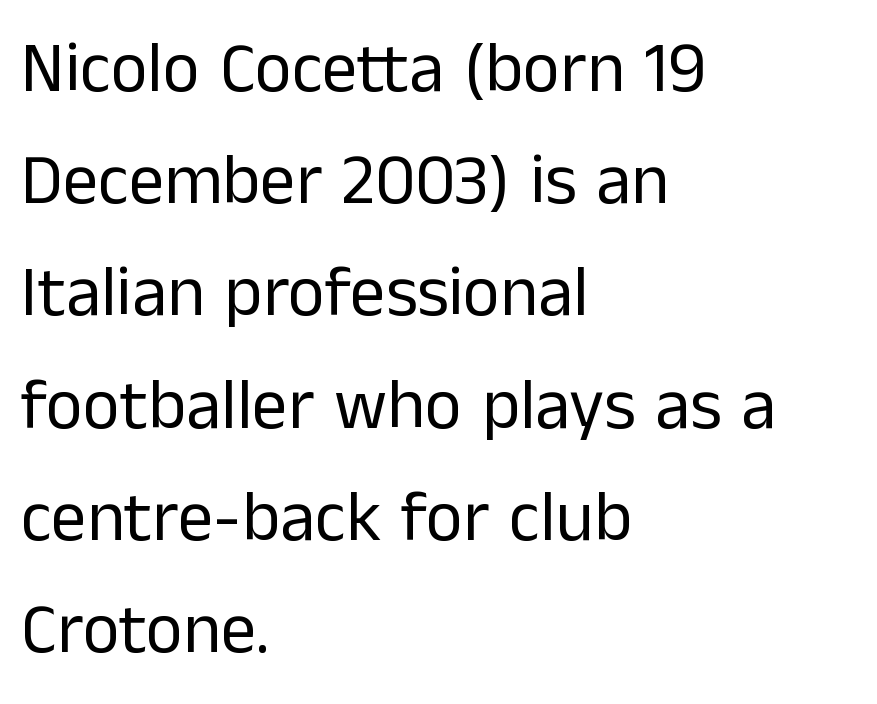
Compared with a centered layout, this one pins lines to the left instead. The passage shown stacks its lines at a standard gap. Notice how the stems are strictly vertical — no italics here. The strokes carry an ordinary text weight at most. The passage shown has conventional tracking throughout.
